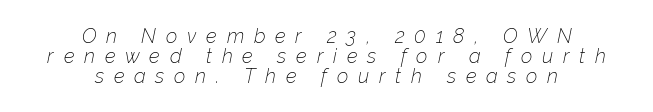
This block would grow much taller if given ordinary leading; it's compressed now. Visually the block forms a symmetrical silhouette, jagged on both flanks. The passage shown has open, widely tracked lettering throughout. Only glyphs here, with clear space below each row. Weight: not bold — regular or lighter.
